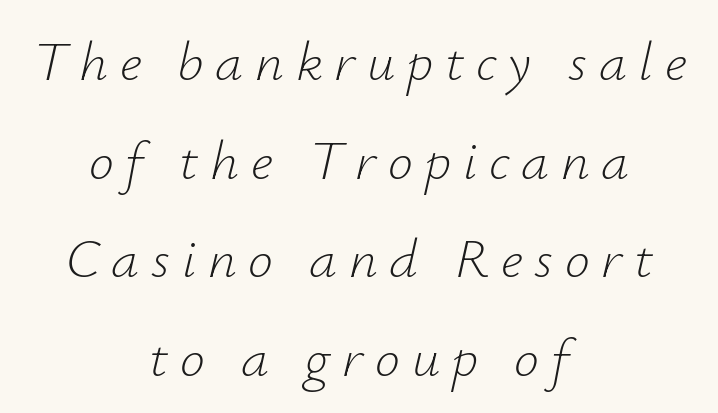
{"italic": "yes", "lean": "right", "slant_degrees": 12, "bold": "no", "weight": "light", "width": "normal", "stroke_contrast": "low", "x_height": "small", "monospaced": "no", "underline": "no", "align": "center", "line_spacing_ratio": 1.76, "letter_spacing": "wide", "letter_spacing_em": 0.21, "glyph_px": 56}
